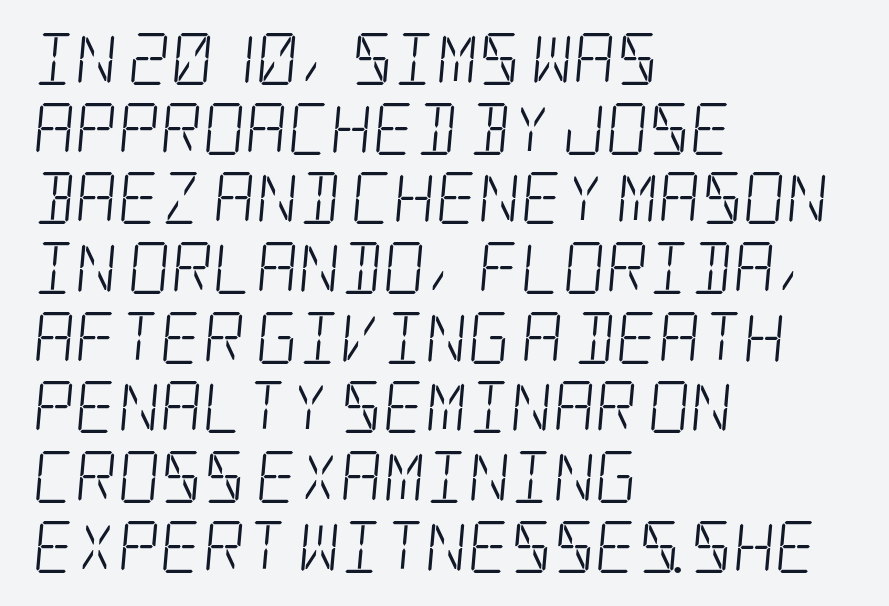
The space between consecutive lines is moderate. Unmarked baselines from the first word to the last. Typographically, this falls in the serif category. Alignment: flush left. There is no visible air inserted between adjacent glyphs. Is the type heavy? It reads as light-to-regular instead.
